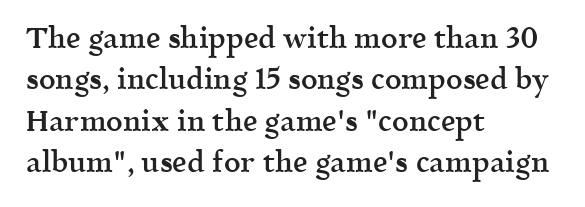
No word sits above an underline. The letters advance in unequal steps, a hallmark of proportional type. Characters follow at the spacing the type designer built in. The lettering holds an erect, upright posture throughout.
